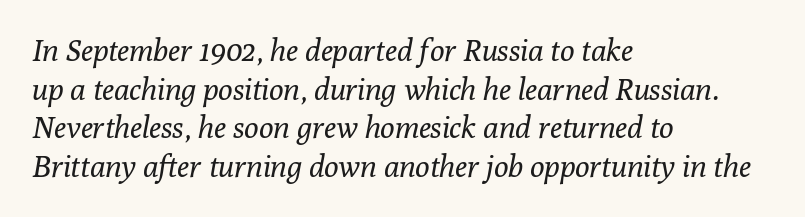
Q: Is the text bold? A: No.
Q: Is the text italic (slanted)? A: Yes, it leans right by about 10 degrees.
Q: Is the typeface a serif or a sans-serif typeface? A: Serif.
Q: Is the text underlined? A: No.
Q: How is the paragraph aligned? A: Left-aligned.
Q: Is the spacing between letters normal or unusually wide? A: Normal.
Q: Is the spacing between lines tight, normal or loose? A: Normal.
Q: Width (condensed, normal, or wide)? A: Normal.
Q: Stroke contrast? A: Low.
Q: x-height? A: Medium.
Q: Monospaced? A: No.
